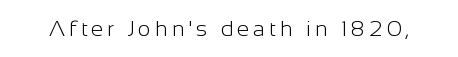
The image shows 22 px text type, upright; set not underlined.
